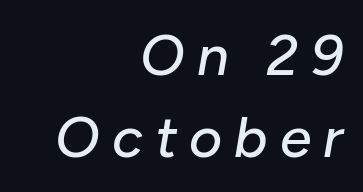
Q: Is the text italic (slanted)? A: Yes, it leans right by about 10 degrees.
Q: Is the text underlined? A: No.
Q: How is the paragraph aligned? A: Right-aligned.
Q: Is the spacing between letters normal or unusually wide? A: Unusually wide.
Q: Is the spacing between lines tight, normal or loose? A: Normal.
Q: Width (condensed, normal, or wide)? A: Normal.
Q: Stroke contrast? A: Low.
Q: x-height? A: Medium.
Q: Monospaced? A: No.
